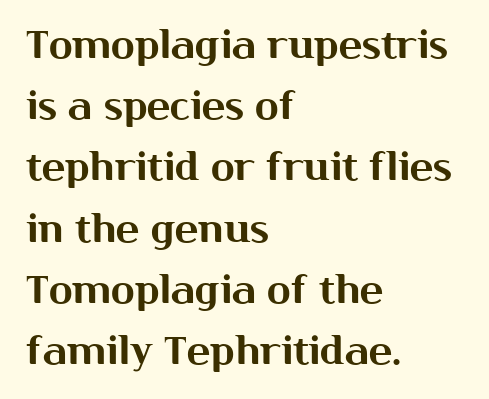
Q: Is the text italic (slanted)? A: No, it is upright.
Q: Is the typeface a serif or a sans-serif typeface? A: Sans-serif.
Q: Is the text underlined? A: No.
Q: How is the paragraph aligned? A: Left-aligned.
Q: Is the spacing between letters normal or unusually wide? A: Normal.
Q: Is the spacing between lines tight, normal or loose? A: Normal.
Q: Width (condensed, normal, or wide)? A: Normal.
Q: Stroke contrast? A: Medium.
Q: x-height? A: Medium.
Q: Monospaced? A: No.
